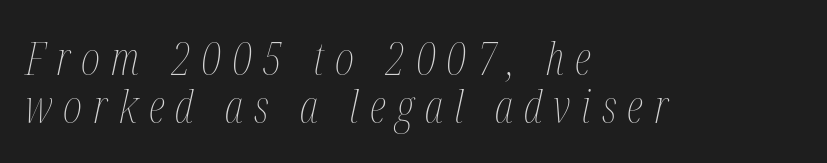
The image shows 46 px thin, condensed type, italic (leaning right); set left-aligned, tight line spacing (1.05x), unusually wide letter spacing (+0.24 em), not underlined; medium stroke contrast and a medium x-height.
